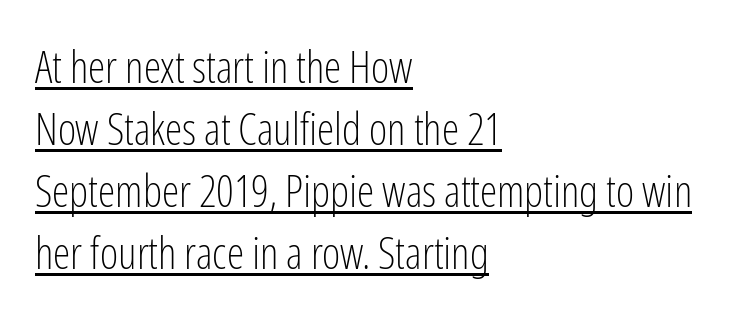
Q: Is the text bold? A: No.
Q: Is the text italic (slanted)? A: No, it is upright.
Q: Is the typeface a serif or a sans-serif typeface? A: Sans-serif.
Q: Is the text underlined? A: Yes.
Q: How is the paragraph aligned? A: Left-aligned.
Q: Is the spacing between letters normal or unusually wide? A: Normal.
Q: Is the spacing between lines tight, normal or loose? A: Normal.
Q: Width (condensed, normal, or wide)? A: Condensed.
Q: Stroke contrast? A: Low.
Q: x-height? A: Medium.
Q: Monospaced? A: No.
